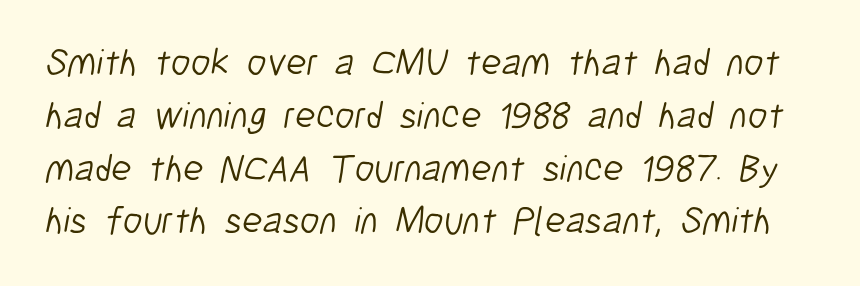
The image shows 38 px light, condensed sans-serif type; set normal line spacing (1.39x), normal letter spacing, not underlined; low stroke contrast and a medium x-height.
